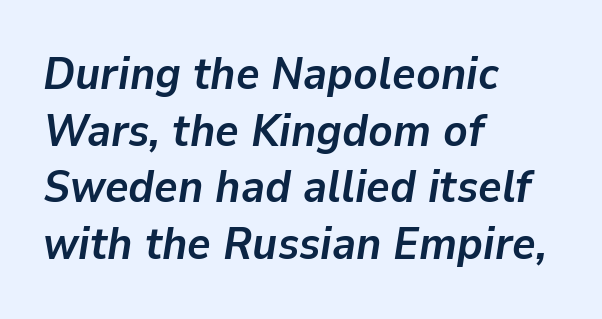
The image shows 45 px semibold type, italic (leaning right); set left-aligned, normal line spacing (1.26x), normal letter spacing, not underlined; low stroke contrast and a medium x-height.
